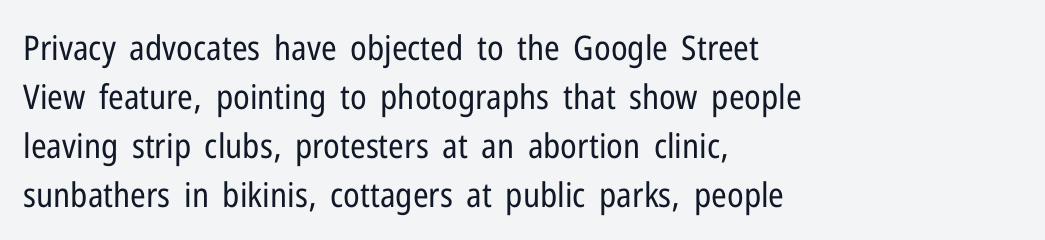
The image shows 34 px regular-weight, condensed sans-serif type, upright; set left-aligned, normal line spacing (1.44x), normal letter spacing, not underlined; low stroke contrast and a medium x-height.
